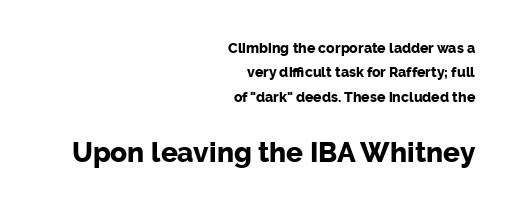
The image shows 28 px bold sans-serif type, upright; set right-aligned, line spacing 1.75x, normal letter spacing, not underlined; the second (bottom) block is 2.0x larger; low stroke contrast and a medium x-height.
